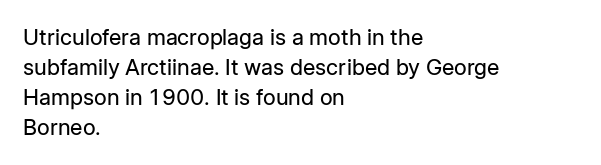
Q: Is the text bold? A: No.
Q: Is the text italic (slanted)? A: No, it is upright.
Q: Is the text underlined? A: No.
Q: How is the paragraph aligned? A: Left-aligned.
Q: Is the spacing between letters normal or unusually wide? A: Normal.
Q: Is the spacing between lines tight, normal or loose? A: Normal.
